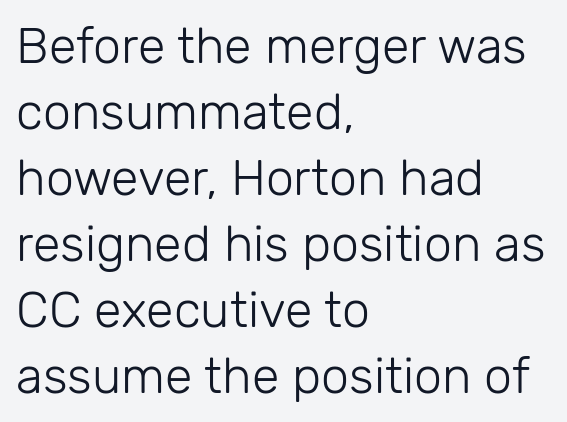
Stem width sits at or under what a default text font uses. You could not count columns in this text — the font is proportionally spaced. The type sits square on the baseline with zero lean. The type family on display is of the sans-serif kind. Does extra space separate the letters? No, they use regular spacing. Teacher's note: observe the even left margin — that is flush-left alignment.
